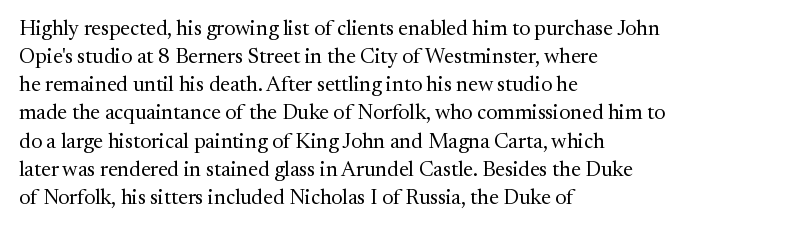
Q: Is the text bold? A: No.
Q: Is the text italic (slanted)? A: No, it is upright.
Q: Is the text underlined? A: No.
Q: How is the paragraph aligned? A: Left-aligned.
Q: Is the spacing between letters normal or unusually wide? A: Normal.
Q: Is the spacing between lines tight, normal or loose? A: Normal.
